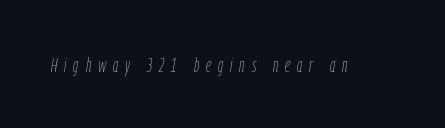
Honestly, the letter spacing is so wide it's the main thing you notice. Vertical stems look standard width or narrower in stroke. Would a proofreader flag this as italicized? Yes. The space beneath each line is pristine and unruled.
